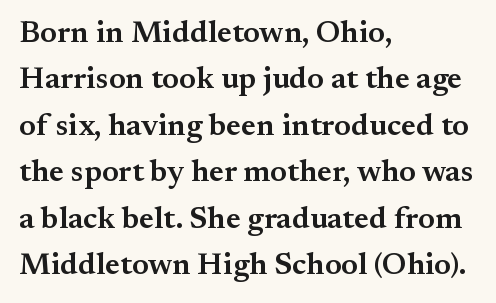
Q: Is the text bold? A: Semi-bold.
Q: Is the text italic (slanted)? A: No, it is upright.
Q: Is the typeface a serif or a sans-serif typeface? A: Serif.
Q: Is the text underlined? A: No.
Q: How is the paragraph aligned? A: Left-aligned.
Q: Is the spacing between letters normal or unusually wide? A: Normal.
Q: Is the spacing between lines tight, normal or loose? A: Normal.
Q: Width (condensed, normal, or wide)? A: Normal.
Q: Stroke contrast? A: Medium.
Q: x-height? A: Small.
Q: Monospaced? A: No.
